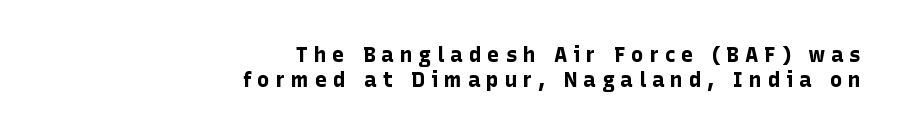
{"italic": "no", "bold": "yes", "underline": "no", "align": "right", "line_spacing_ratio": 1.19, "letter_spacing": "wide", "letter_spacing_em": 0.28, "glyph_px": 21}
